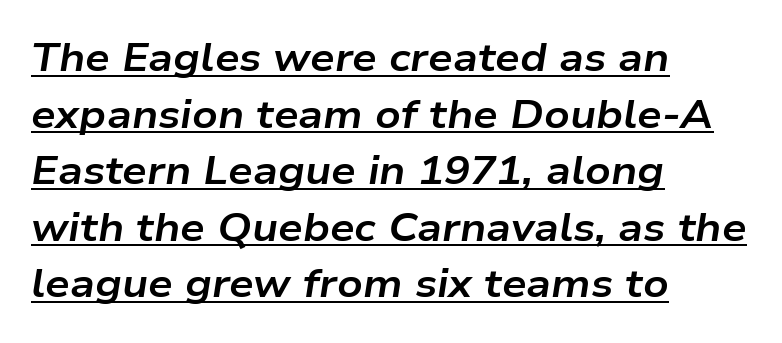
The image shows 39 px bold, wide type, italic (leaning right); set left-aligned, normal line spacing (1.45x), normal letter spacing, underlined; low stroke contrast and a medium x-height.
